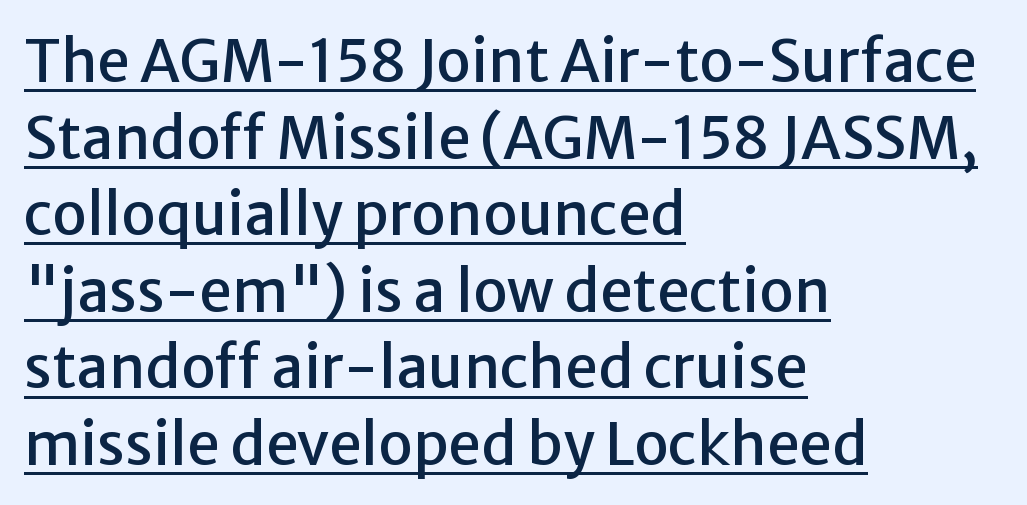
The image shows 58 px sans-serif type, upright; set left-aligned, normal line spacing (1.32x), normal letter spacing, underlined; low stroke contrast and a medium x-height.
